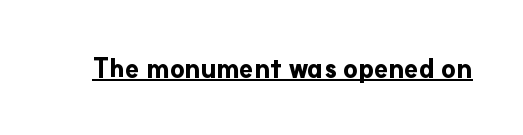
{"italic": "no", "bold": "yes", "underline": "yes", "letter_spacing": "normal", "letter_spacing_em": 0.0, "glyph_px": 26}
